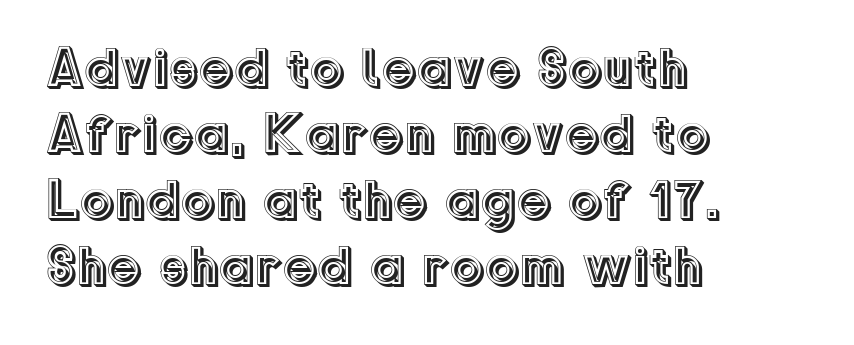
{"italic": "no", "width": "normal", "x_height": "medium", "monospaced": "no", "underline": "no", "align": "left", "line_spacing_ratio": 1.2, "letter_spacing": "normal", "letter_spacing_em": 0.0, "glyph_px": 55}
